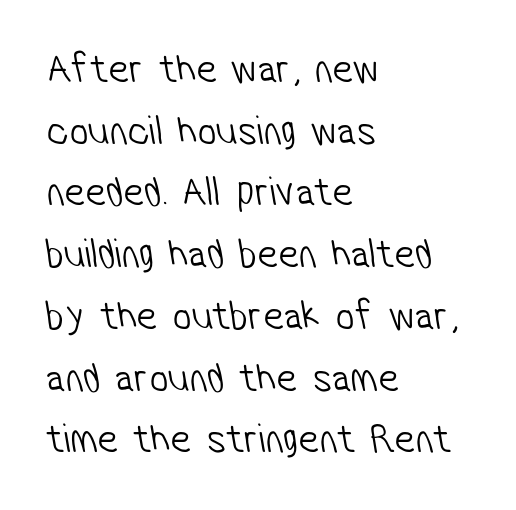
Q: Is the text bold? A: No.
Q: Is the typeface a serif or a sans-serif typeface? A: Sans-serif.
Q: Is the text underlined? A: No.
Q: How is the paragraph aligned? A: Left-aligned.
Q: Is the spacing between letters normal or unusually wide? A: Normal.
Q: Is the spacing between lines tight, normal or loose? A: Normal.
Q: Width (condensed, normal, or wide)? A: Condensed.
Q: Stroke contrast? A: Low.
Q: x-height? A: Medium.
Q: Monospaced? A: No.
